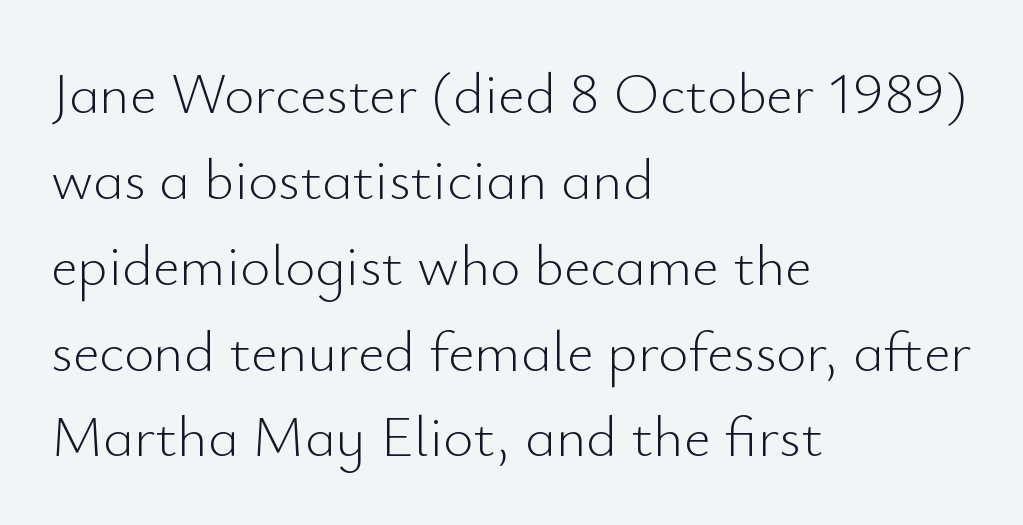
The letters stand upright; this is a roman face. The rendering uses natural spacing where letterforms have individual widths. Weight: in the light-to-regular range. The letters sit at their default tracking, neither squeezed nor spread. A normal amount of white space separates one row of letters from the next.
